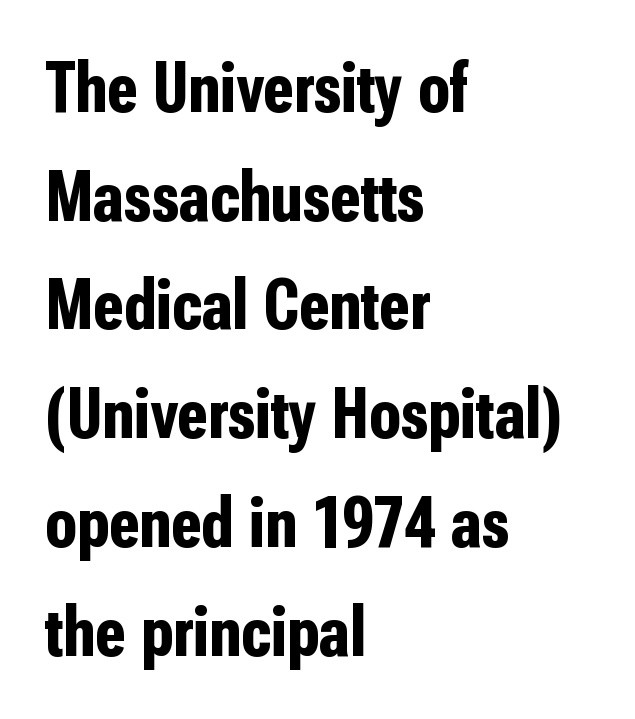
The image shows 72 px bold, condensed sans-serif type, upright; set left-aligned, normal line spacing (1.51x), normal letter spacing, not underlined; low stroke contrast and a medium x-height.
